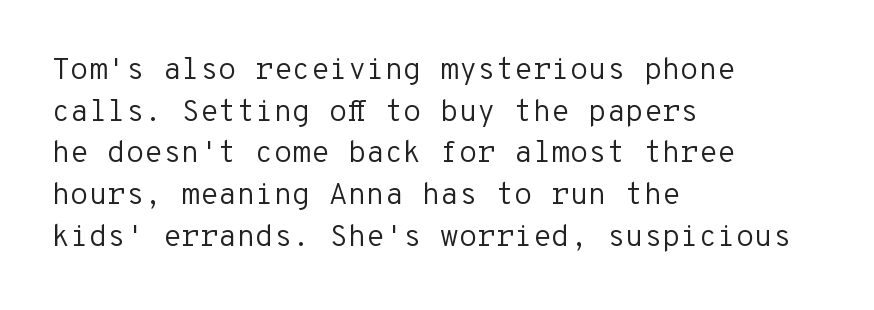
{"serif": "no", "italic": "no", "bold": "no", "weight": "regular", "width": "normal", "stroke_contrast": "low", "x_height": "medium", "monospaced": "yes", "underline": "no", "align": "left", "line_spacing": "normal", "line_spacing_ratio": 1.39, "letter_spacing": "normal", "letter_spacing_em": 0.0, "glyph_px": 30}
